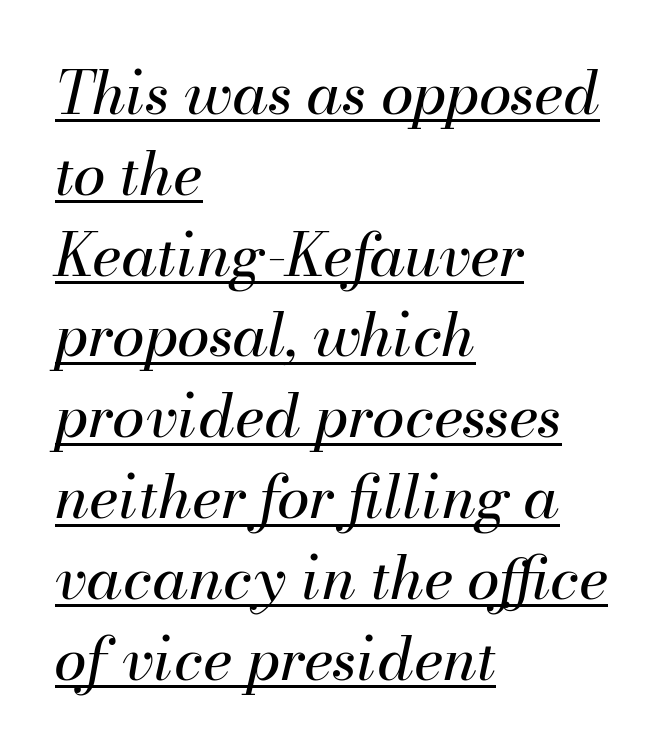
The image shows 59 px regular-weight type, italic (leaning right); set left-aligned, normal line spacing (1.37x), normal letter spacing, underlined; medium stroke contrast and a small x-height.
